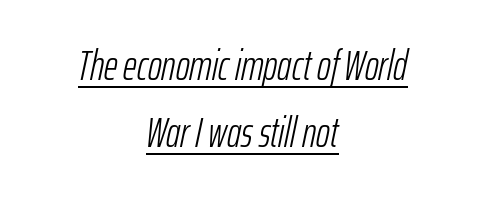
The image shows 42 px light, condensed type, italic (leaning right); set centered, normal line spacing (1.6x), normal letter spacing, underlined; low stroke contrast and a medium x-height.
